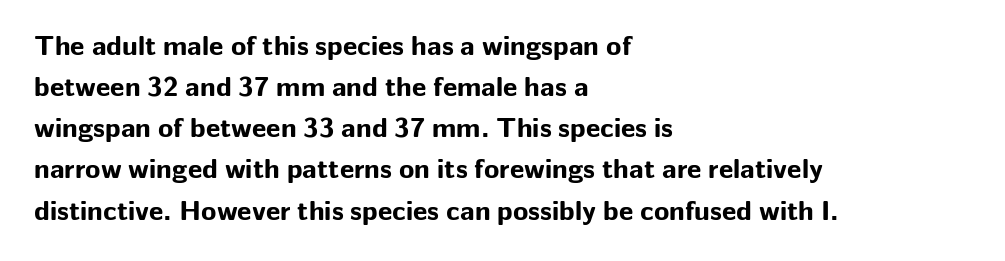
Q: Is the text bold? A: Yes.
Q: Is the text italic (slanted)? A: No, it is upright.
Q: Is the typeface a serif or a sans-serif typeface? A: Sans-serif.
Q: Is the text underlined? A: No.
Q: How is the paragraph aligned? A: Left-aligned.
Q: Is the spacing between letters normal or unusually wide? A: Normal.
Q: Is the spacing between lines tight, normal or loose? A: Normal.
Q: Width (condensed, normal, or wide)? A: Normal.
Q: Stroke contrast? A: Low.
Q: x-height? A: Medium.
Q: Monospaced? A: No.
